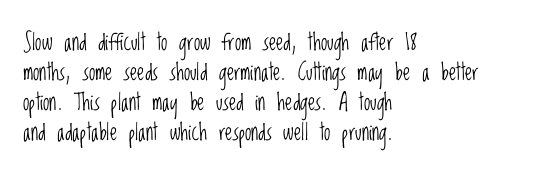
{"italic": "no", "bold": "no", "underline": "no", "align": "left", "line_spacing": "normal", "line_spacing_ratio": 1.31, "letter_spacing": "normal", "letter_spacing_em": 0.0, "glyph_px": 23}
